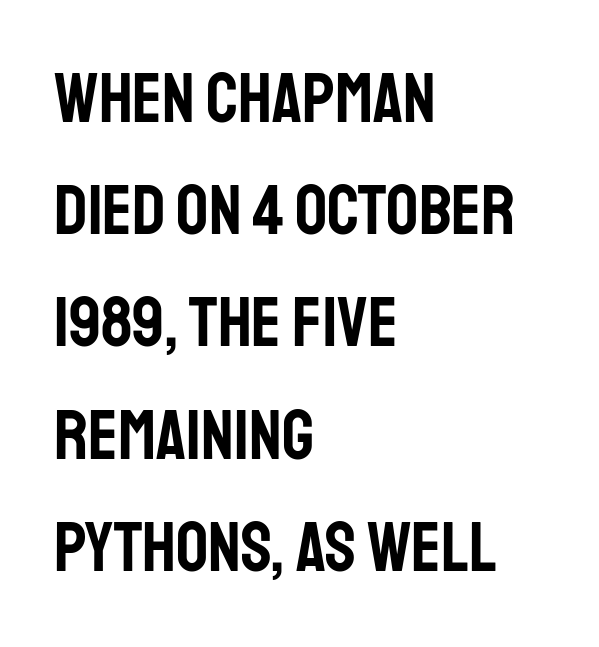
This sample uses an upright cut, with every glyph sitting square on the baseline. Glyph-to-glyph distance matches everyday printed text. Clear beneath every line of the passage. One glance says typical: line gaps are just what's usual. The letters advance in unequal steps, a hallmark of proportional type. In CSS terms this would be text-align: left.
